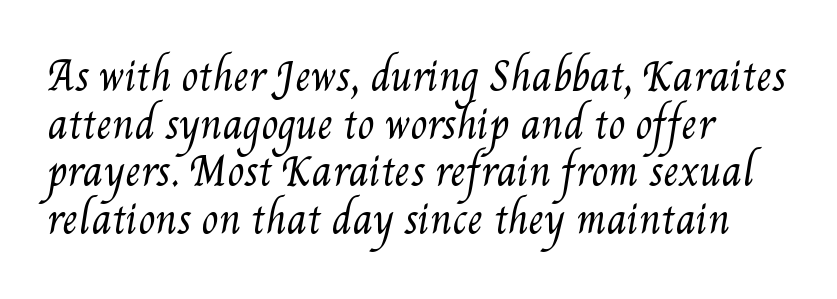
Q: Is the text bold? A: No.
Q: Is the text underlined? A: No.
Q: How is the paragraph aligned? A: Left-aligned.
Q: Is the spacing between letters normal or unusually wide? A: Normal.
Q: Width (condensed, normal, or wide)? A: Condensed.
Q: Stroke contrast? A: Medium.
Q: x-height? A: Small.
Q: Monospaced? A: No.
